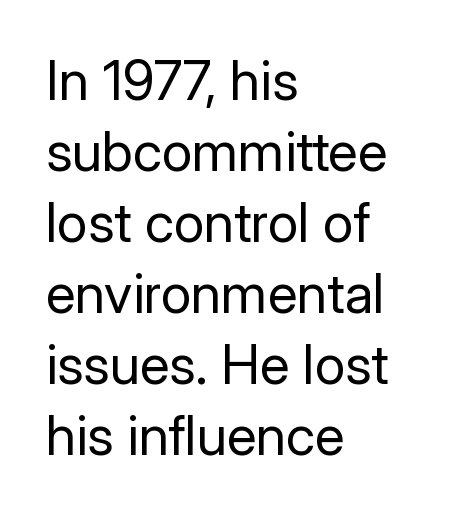
Ascenders rise straight up at ninety degrees. I'd call this a sans setting — the letters go barefoot. Note the varied advance widths — an 'i' is clearly narrower than an 'm'. No extra tracking has been applied to these lines. Letters rest on an invisible, unmarked baseline.
